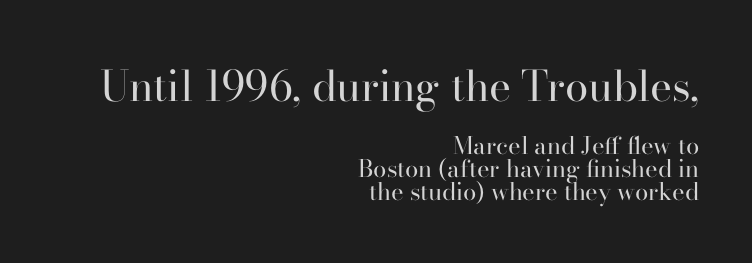
{"serif": "yes", "italic": "no", "bold": "no", "weight": "regular", "width": "normal", "stroke_contrast": "high", "x_height": "small", "monospaced": "no", "underline": "no", "align": "right", "line_spacing": "tight", "line_spacing_ratio": 0.96, "letter_spacing": "normal", "letter_spacing_em": 0.0, "larger_block": "first", "size_ratio": 1.75, "glyph_px": 42}
